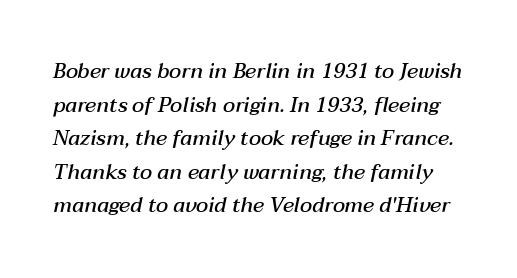
Q: Is the text bold? A: Semi-bold.
Q: Is the text italic (slanted)? A: Yes, it leans right by about 12 degrees.
Q: Is the text underlined? A: No.
Q: Is the spacing between letters normal or unusually wide? A: Normal.
Q: Is the spacing between lines tight, normal or loose? A: Normal.
